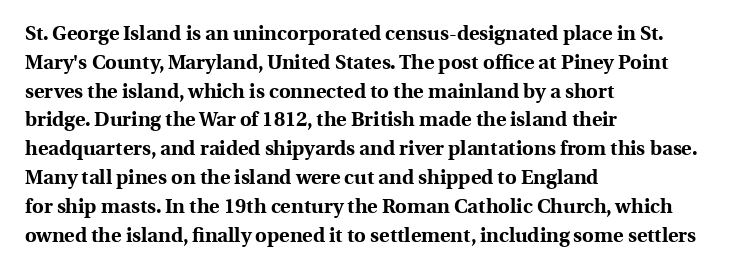
{"italic": "no", "bold": "yes", "underline": "no", "align": "left", "line_spacing": "normal", "line_spacing_ratio": 1.44, "letter_spacing": "normal", "letter_spacing_em": 0.0, "glyph_px": 20}
